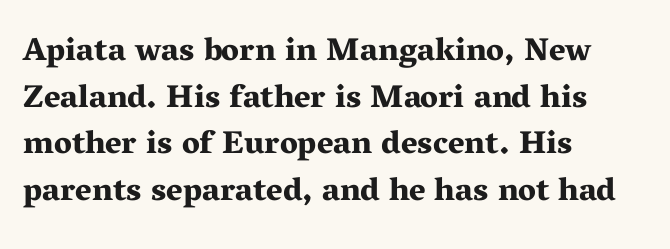
{"serif": "yes", "italic": "no", "bold": "yes", "weight": "bold", "width": "wide", "stroke_contrast": "medium", "x_height": "medium", "monospaced": "no", "underline": "no", "align": "left", "line_spacing": "normal", "line_spacing_ratio": 1.46, "letter_spacing": "normal", "letter_spacing_em": 0.0, "glyph_px": 32}
